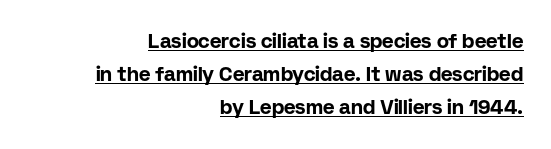
{"italic": "no", "bold": "yes", "underline": "yes", "align": "right", "line_spacing": "normal", "line_spacing_ratio": 1.65, "letter_spacing": "normal", "letter_spacing_em": 0.0, "glyph_px": 20}
